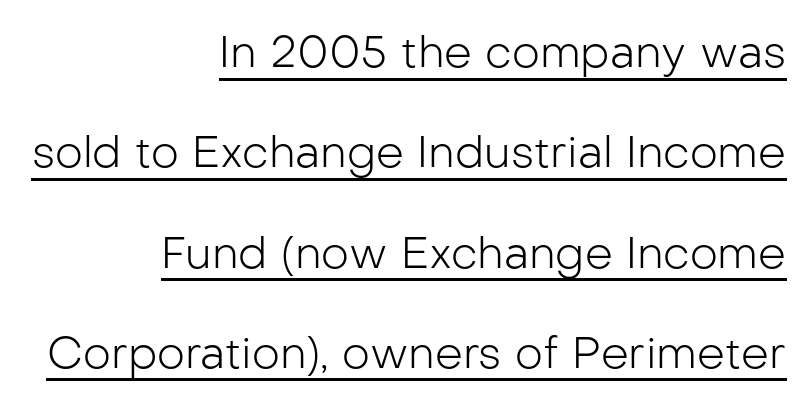
The type sits square on the baseline with zero lean. This rendering uses right alignment, leaving the left contour irregular. Letterform terminals end flat and unadorned throughout the passage. The rendering uses natural spacing where letterforms have individual widths. The lines are spread far apart with generous leading.
